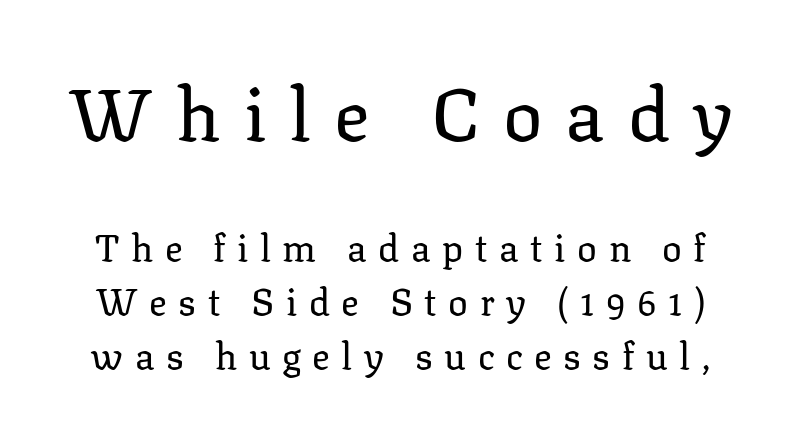
The image shows 74 px regular-weight serif type, upright; set normal line spacing (1.46x), unusually wide letter spacing (+0.31 em), not underlined; the first (top) block is 2.0x larger; low stroke contrast and a medium x-height.
